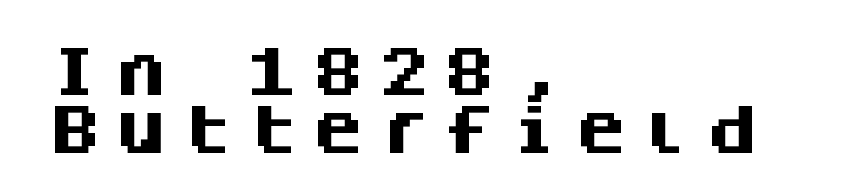
{"serif": "no", "italic": "no", "bold": "yes", "weight": "heavy", "width": "normal", "stroke_contrast": "medium", "x_height": "large", "monospaced": "yes", "underline": "no", "align": "left", "line_spacing": "tight", "line_spacing_ratio": 1.1, "letter_spacing": "wide", "letter_spacing_em": 0.24, "glyph_px": 53}
